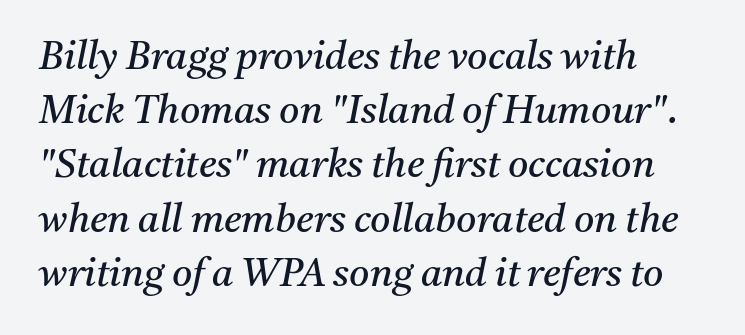
Stems and bowls with no extra thickness — not bold. A clean baseline with only descenders dipping below it. Do the characters align in a grid? No, the font is proportional. The text block is weighted toward the left margin, trailing off unevenly rightward. What's the leading like? Ordinary, nothing unusual. These lines keep a tight, regular rhythm from letter to letter.
